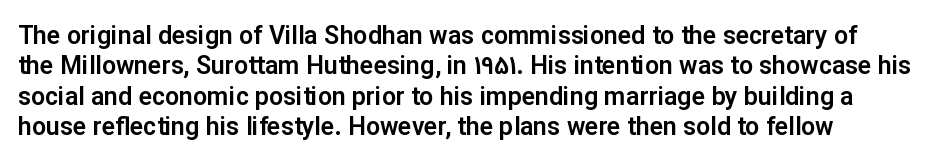
The image shows 25 px text type, upright; set left-aligned, line spacing 1.22x, normal letter spacing, not underlined.
